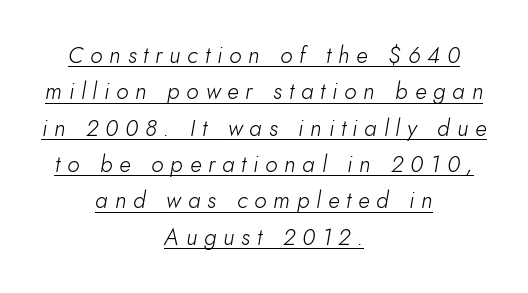
The image shows 23 px text type, italic (leaning right); set centered, normal line spacing (1.58x), unusually wide letter spacing (+0.3 em), underlined.
